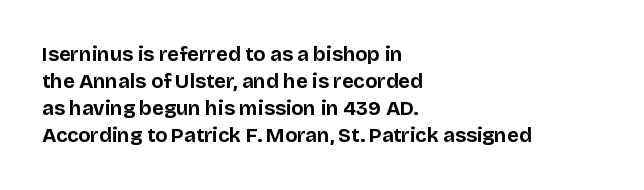
The image shows 20 px bold type, upright; set left-aligned, normal line spacing (1.35x), normal letter spacing, not underlined.
